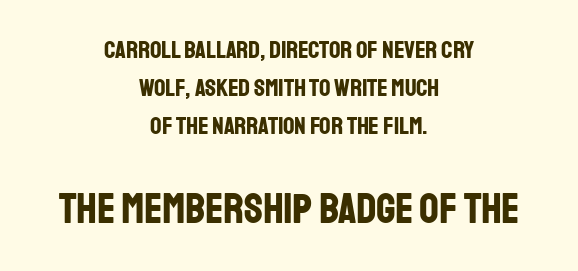
The axis of the letterforms is exactly vertical. This sample uses a sans-serif face. Stroke thickness is high; the sample reads as a true bold. The rendering uses natural spacing where letterforms have individual widths. Glyph-to-glyph distance matches everyday printed text.
